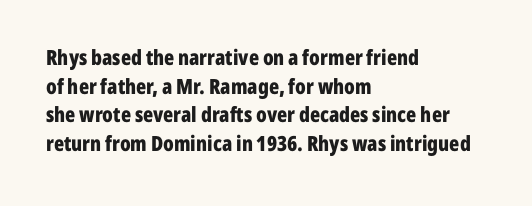
Notice how descenders clear the ascenders below comfortably — that's standard leading. Clear beneath every line of the passage. These lines are set flush left with a ragged right edge. The type sits square on the baseline with zero lean. Each word holds together tightly as a unit, with standard inter-letter gaps.
